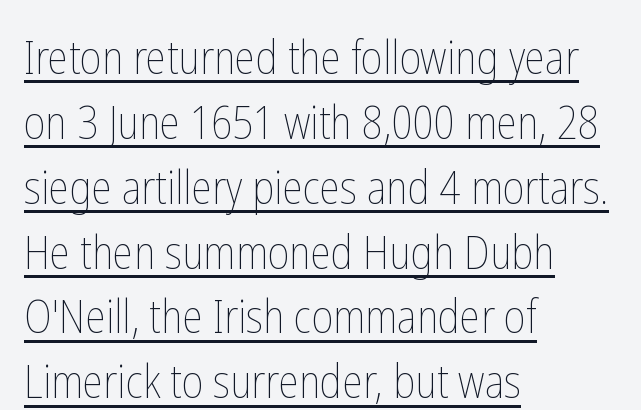
{"italic": "no", "bold": "no", "weight": "thin", "width": "condensed", "stroke_contrast": "low", "x_height": "medium", "monospaced": "no", "underline": "yes", "align": "left", "line_spacing": "normal", "line_spacing_ratio": 1.41, "letter_spacing": "normal", "letter_spacing_em": 0.0, "glyph_px": 46}
